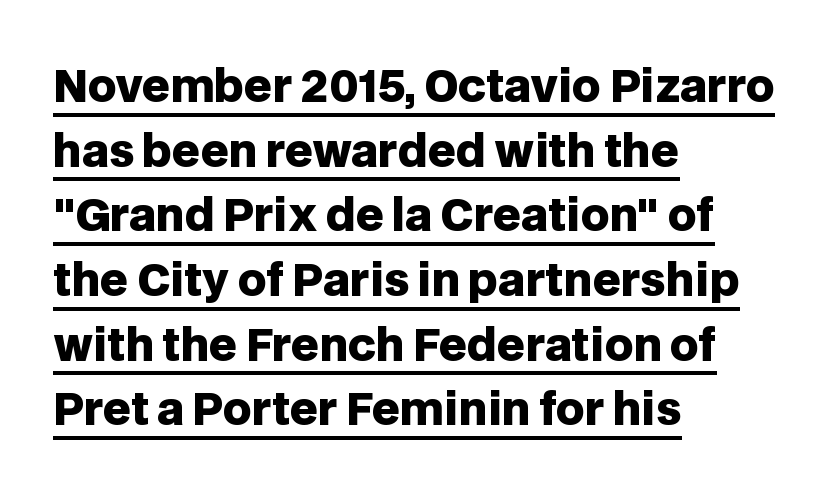
{"serif": "no", "italic": "no", "bold": "yes", "weight": "heavy", "width": "normal", "stroke_contrast": "low", "x_height": "large", "monospaced": "no", "underline": "yes", "align": "left", "line_spacing": "normal", "line_spacing_ratio": 1.47, "letter_spacing": "normal", "letter_spacing_em": 0.0, "glyph_px": 44}
